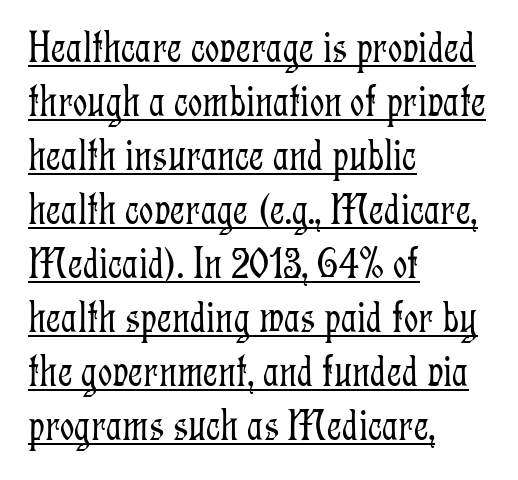
A typesetter would call this proportional, since set widths differ per character. Words appear dense and cohesive because spacing is normal. A typesetter would label this face a serif. Is the stroke heavy? The answer is a plain regular-or-lighter. Somebody hit Ctrl+U on this one — the words are underlined. A typesetter would mark this as roman, not italic.
